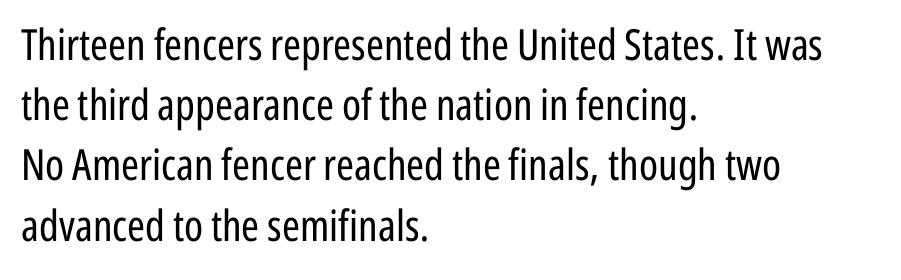
Q: Is the text bold? A: No.
Q: Is the text italic (slanted)? A: No, it is upright.
Q: Is the typeface a serif or a sans-serif typeface? A: Sans-serif.
Q: Is the text underlined? A: No.
Q: How is the paragraph aligned? A: Left-aligned.
Q: Is the spacing between letters normal or unusually wide? A: Normal.
Q: Is the spacing between lines tight, normal or loose? A: Normal.
Q: Width (condensed, normal, or wide)? A: Condensed.
Q: Stroke contrast? A: Low.
Q: x-height? A: Medium.
Q: Monospaced? A: No.
